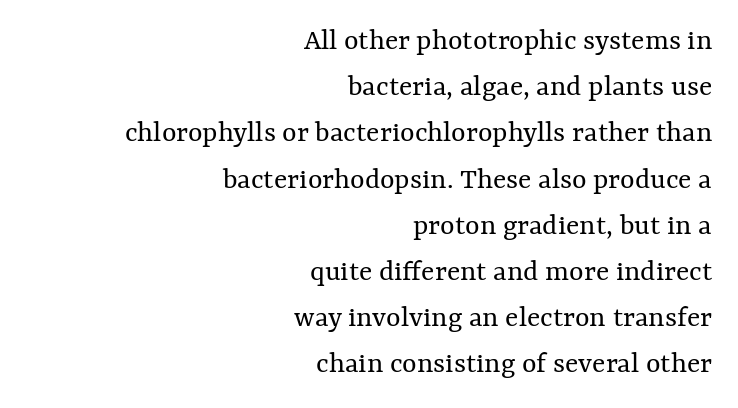
Q: Is the text bold? A: No.
Q: Is the text italic (slanted)? A: No, it is upright.
Q: Is the text underlined? A: No.
Q: How is the paragraph aligned? A: Right-aligned.
Q: Is the spacing between letters normal or unusually wide? A: Normal.
Q: Is the spacing between lines tight, normal or loose? A: Normal.
Q: Width (condensed, normal, or wide)? A: Normal.
Q: Stroke contrast? A: Medium.
Q: x-height? A: Medium.
Q: Monospaced? A: No.
